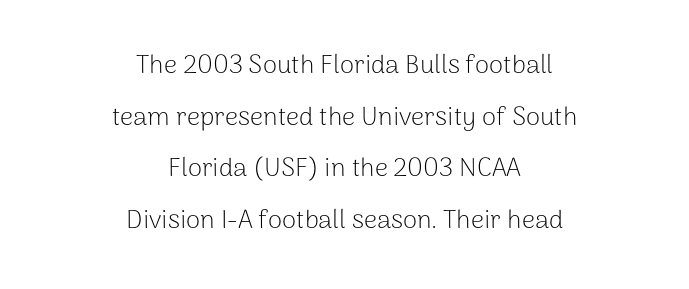
Q: Is the text bold? A: No.
Q: Is the text italic (slanted)? A: No, it is upright.
Q: Is the text underlined? A: No.
Q: How is the paragraph aligned? A: Centered.
Q: Is the spacing between letters normal or unusually wide? A: Normal.
Q: Is the spacing between lines tight, normal or loose? A: Loose.
